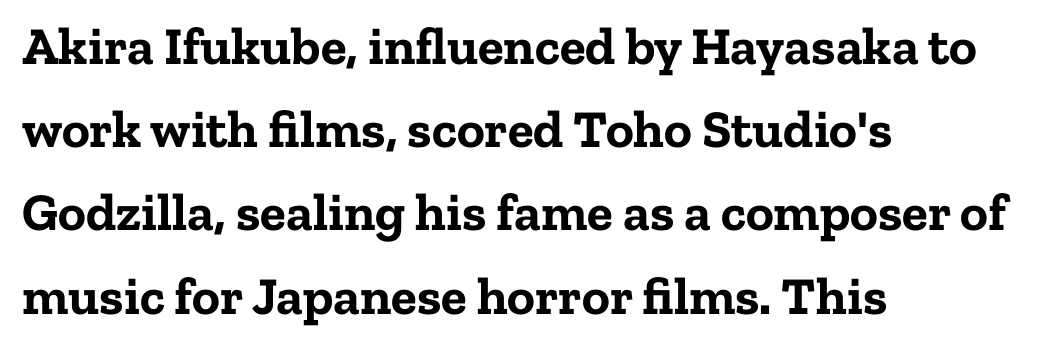
{"serif": "yes", "italic": "no", "bold": "yes", "weight": "bold", "width": "normal", "stroke_contrast": "low", "x_height": "medium", "monospaced": "no", "underline": "no", "align": "left", "line_spacing": "normal", "line_spacing_ratio": 1.57, "letter_spacing": "normal", "letter_spacing_em": 0.0, "glyph_px": 53}
